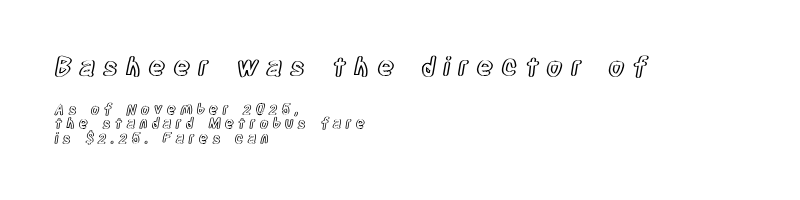
Q: Is the text italic (slanted)? A: Yes.
Q: Is the text underlined? A: No.
Q: How is the paragraph aligned? A: Left-aligned.
Q: Is the spacing between letters normal or unusually wide? A: Unusually wide.
Q: Is the spacing between lines tight, normal or loose? A: Tight.
Q: Which block of text is set in a larger size, the first (top) or the second (bottom)? A: The first (top) one.
